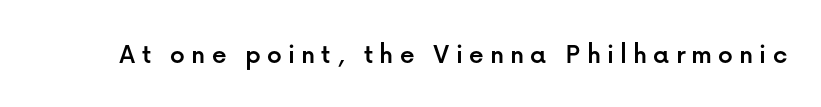
The image shows 29 px sans-serif type, upright; set unusually wide letter spacing (+0.21 em), not underlined; low stroke contrast and a medium x-height.
